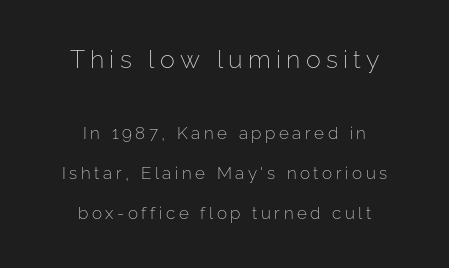
Q: Is the text bold? A: No.
Q: Is the text italic (slanted)? A: No, it is upright.
Q: Is the text underlined? A: No.
Q: How is the paragraph aligned? A: Centered.
Q: Is the spacing between letters normal or unusually wide? A: Unusually wide.
Q: Is the spacing between lines tight, normal or loose? A: Loose.
Q: Which block of text is set in a larger size, the first (top) or the second (bottom)? A: The first (top) one.
